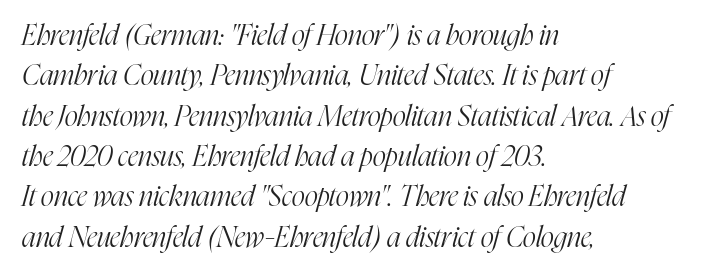
{"serif": "yes", "italic": "yes", "lean": "right", "slant_degrees": 16, "bold": "no", "weight": "light", "width": "condensed", "stroke_contrast": "high", "x_height": "medium", "monospaced": "no", "underline": "no", "align": "left", "line_spacing": "normal", "line_spacing_ratio": 1.44, "letter_spacing": "normal", "letter_spacing_em": 0.0, "glyph_px": 28}
